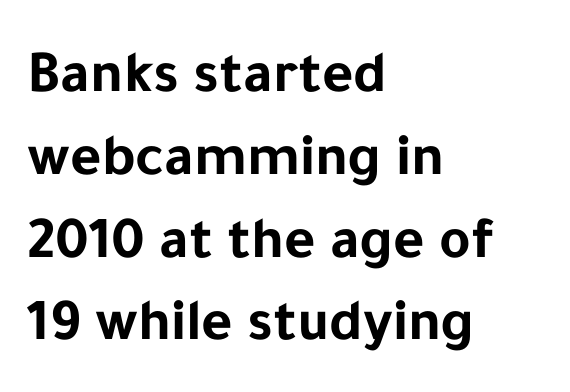
Q: Is the text bold? A: Yes.
Q: Is the text italic (slanted)? A: No, it is upright.
Q: Is the typeface a serif or a sans-serif typeface? A: Sans-serif.
Q: Is the text underlined? A: No.
Q: How is the paragraph aligned? A: Left-aligned.
Q: Is the spacing between letters normal or unusually wide? A: Normal.
Q: Is the spacing between lines tight, normal or loose? A: Normal.
Q: Width (condensed, normal, or wide)? A: Normal.
Q: Stroke contrast? A: Low.
Q: x-height? A: Medium.
Q: Monospaced? A: No.
